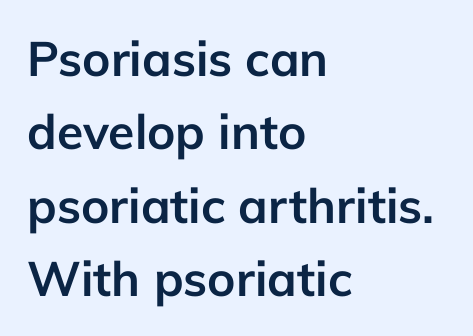
Q: Is the text bold? A: Yes.
Q: Is the text italic (slanted)? A: No, it is upright.
Q: Is the typeface a serif or a sans-serif typeface? A: Sans-serif.
Q: Is the text underlined? A: No.
Q: How is the paragraph aligned? A: Left-aligned.
Q: Is the spacing between letters normal or unusually wide? A: Normal.
Q: Is the spacing between lines tight, normal or loose? A: Normal.
Q: Width (condensed, normal, or wide)? A: Normal.
Q: Stroke contrast? A: Low.
Q: x-height? A: Medium.
Q: Monospaced? A: No.
